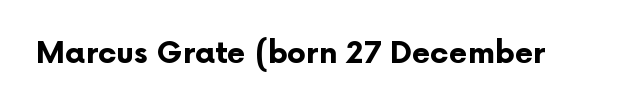
Q: Is the text bold? A: Yes.
Q: Is the text italic (slanted)? A: No, it is upright.
Q: Is the typeface a serif or a sans-serif typeface? A: Sans-serif.
Q: Is the text underlined? A: No.
Q: Is the spacing between letters normal or unusually wide? A: Normal.
Q: Width (condensed, normal, or wide)? A: Normal.
Q: Stroke contrast? A: Low.
Q: x-height? A: Medium.
Q: Monospaced? A: No.
